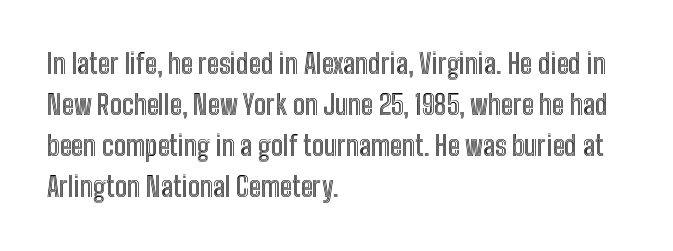
Underlining? Definitely not there. The passage shown stacks its lines at a standard gap. Tall strokes in this sample are plumb rather than angled. Is the block centered? No — it sits flush against the left margin.
